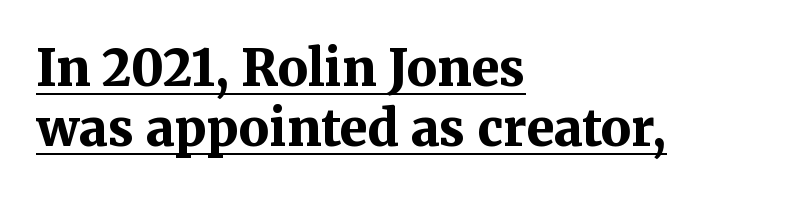
The image shows 50 px bold serif type, upright; set left-aligned, line spacing 1.21x, normal letter spacing, underlined; medium stroke contrast and a medium x-height.
